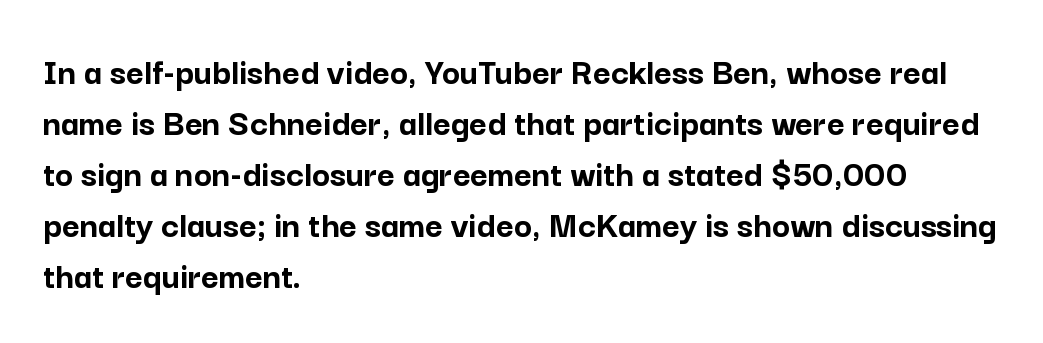
{"serif": "no", "italic": "no", "bold": "yes", "weight": "semibold", "width": "normal", "stroke_contrast": "low", "x_height": "medium", "monospaced": "no", "underline": "no", "align": "left", "line_spacing": "normal", "line_spacing_ratio": 1.34, "letter_spacing": "normal", "letter_spacing_em": 0.0, "glyph_px": 38}
